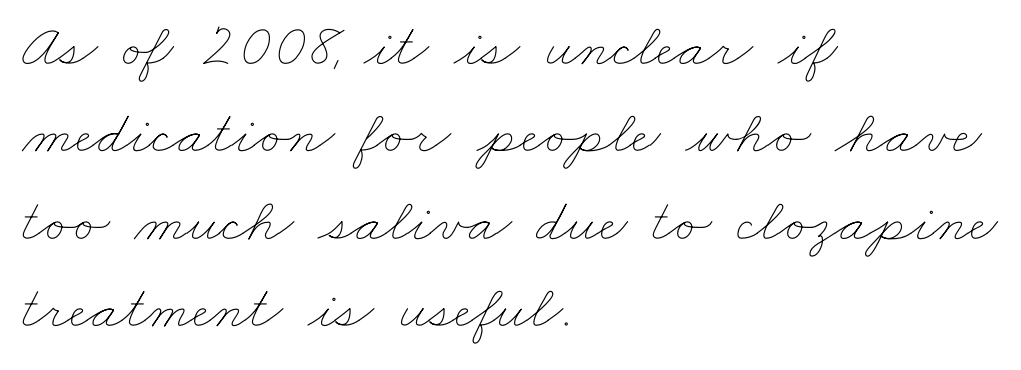
Is there much room between lines? A standard amount, neither cramped nor airy. The rendering uses natural spacing where letterforms have individual widths. The gap between lines stays unmarked. The letterforms sit shoulder to shoulder at normal distance.
